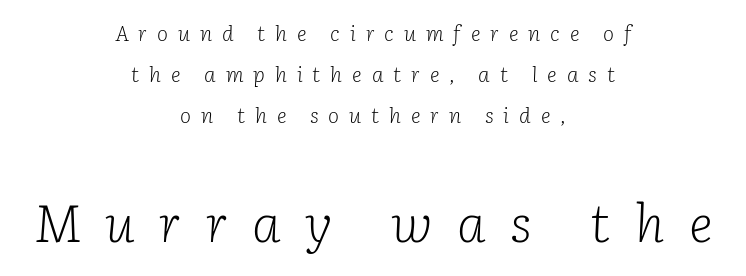
Is this a heavy cut? Hardly; it is regular or lighter. Between these two stacked blocks, the lower one wins on size. You could fit nearly another row in the gap between these rows. Note the varied advance widths — an 'i' is clearly narrower than an 'm'. The type is letterspaced generously, with wide tracking. Type style note: has serifs.
